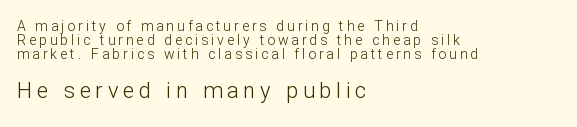
The image shows 22 px text type, upright; set left-aligned, tight line spacing (1.01x), unusually wide letter spacing (+0.21 em), not underlined; the second (bottom) block is 1.57x larger.
